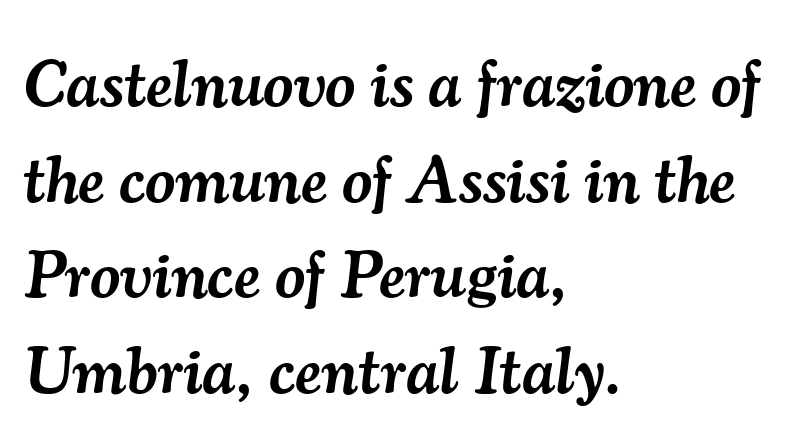
How would I describe the line gaps? Plain and ordinary. This sample uses a serif face. Left-aligned paragraph, ragged on the right. A bit beefed up — I'd call it semibold rather than bold. How are the letters spaced? Ordinarily, with no added tracking. Underlining? Definitely not there.
